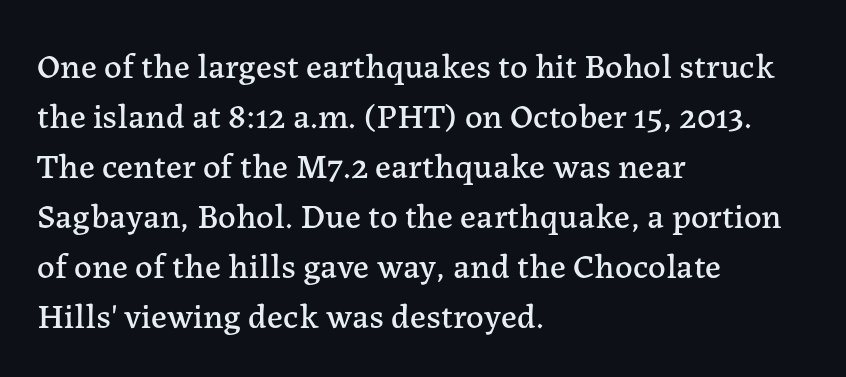
The image shows 35 px serif type, upright; set left-aligned, normal line spacing (1.43x), normal letter spacing, not underlined; low stroke contrast and a medium x-height.
